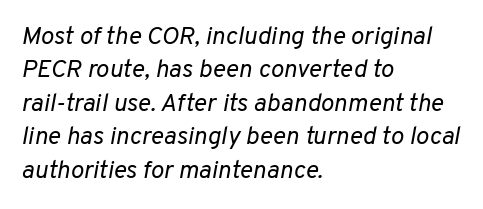
{"italic": "yes", "lean": "right", "slant_degrees": 10, "bold": "no", "underline": "no", "align": "left", "line_spacing": "normal", "line_spacing_ratio": 1.34, "letter_spacing": "normal", "letter_spacing_em": 0.0, "glyph_px": 25}
